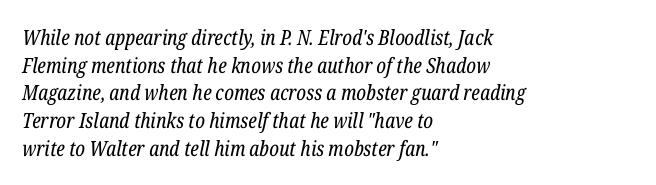
Q: Is the text bold? A: No.
Q: Is the text italic (slanted)? A: Yes, it leans right by about 12 degrees.
Q: Is the text underlined? A: No.
Q: How is the paragraph aligned? A: Left-aligned.
Q: Is the spacing between letters normal or unusually wide? A: Normal.
Q: Is the spacing between lines tight, normal or loose? A: Normal.
